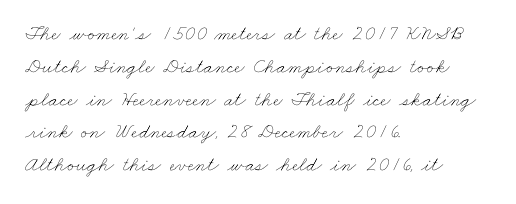
Q: Is the text bold? A: No.
Q: Is the text underlined? A: No.
Q: How is the paragraph aligned? A: Left-aligned.
Q: Is the spacing between letters normal or unusually wide? A: Normal.
Q: Is the spacing between lines tight, normal or loose? A: Normal.
